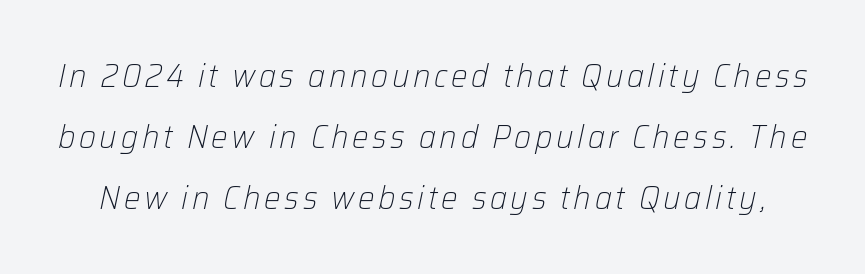
The image shows 33 px light type, italic (leaning right); set line spacing 1.85x, not underlined; low stroke contrast and a medium x-height.
